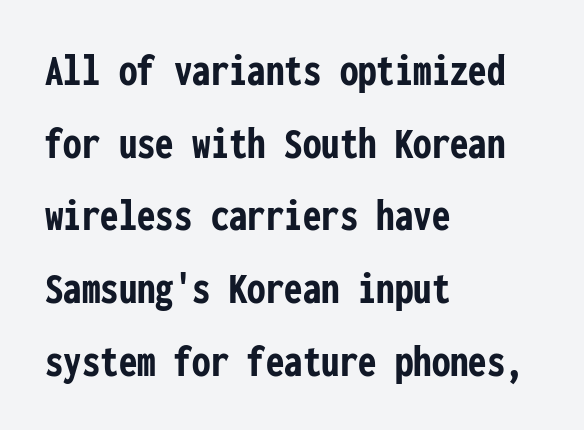
The typesetter chose a ragged-right arrangement here. Spacing verdict: monospaced, one width for all characters. Style check: upright. I'd call this a sans setting — the letters go barefoot. Characters follow at the spacing the type designer built in.
